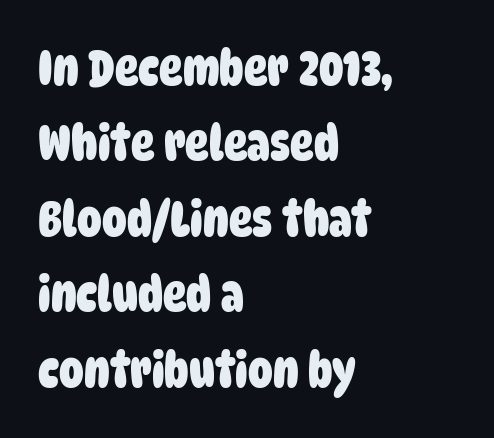
The image shows 49 px heavy, condensed sans-serif type; set left-aligned, normal line spacing (1.54x), normal letter spacing, not underlined; low stroke contrast and a large x-height.
